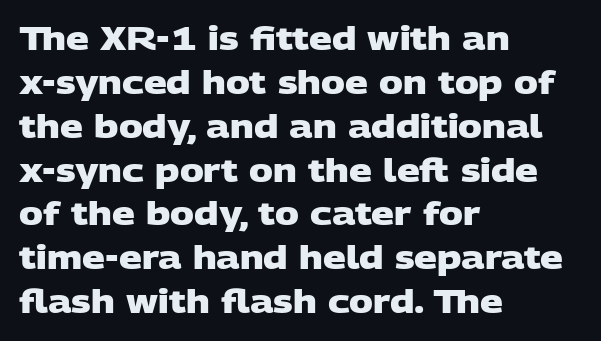
Q: Is the text bold? A: Yes.
Q: Is the typeface a serif or a sans-serif typeface? A: Sans-serif.
Q: Is the text underlined? A: No.
Q: How is the paragraph aligned? A: Left-aligned.
Q: Is the spacing between letters normal or unusually wide? A: Normal.
Q: Is the spacing between lines tight, normal or loose? A: Normal.
Q: Width (condensed, normal, or wide)? A: Wide.
Q: Stroke contrast? A: Low.
Q: x-height? A: Large.
Q: Monospaced? A: No.
